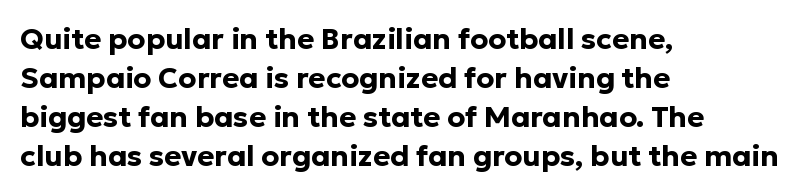
Does the leading feel generous? No, just average. The tracking reads as untouched default to a designer's eye. You can tell it's not italic because the verticals are truly vertical. These lines are composed in type without serifs.
